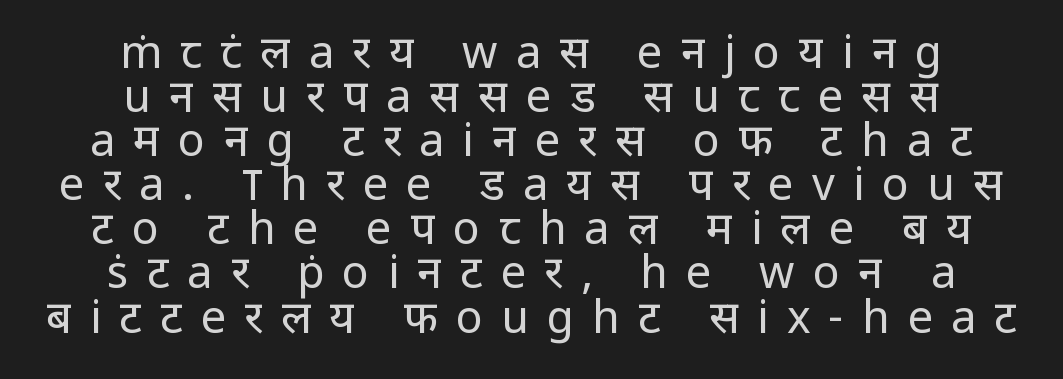
Stroke mass is kept to a normal reading level or below. Letter spacing: wide. The typeface chosen for these lines omits serifs. The line-height multiplier appears low, near solid setting. Rule under the text: the space is simply empty.
